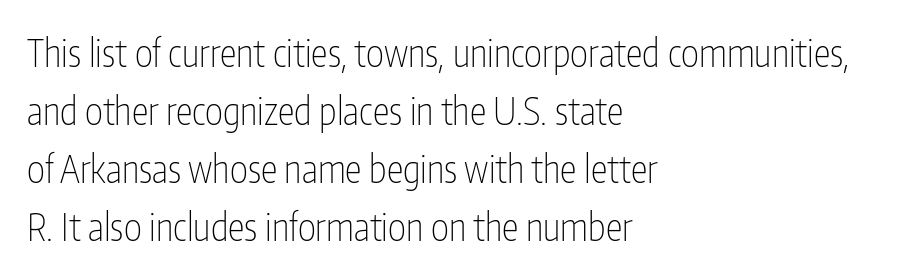
{"serif": "no", "italic": "no", "bold": "no", "weight": "thin", "width": "condensed", "stroke_contrast": "low", "x_height": "medium", "monospaced": "no", "underline": "no", "align": "left", "line_spacing": "normal", "line_spacing_ratio": 1.53, "letter_spacing": "normal", "letter_spacing_em": 0.0, "glyph_px": 38}
